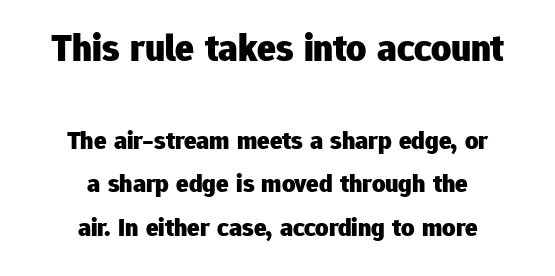
Q: Is the text bold? A: Yes.
Q: Is the text italic (slanted)? A: No, it is upright.
Q: Is the typeface a serif or a sans-serif typeface? A: Sans-serif.
Q: Is the text underlined? A: No.
Q: How is the paragraph aligned? A: Centered.
Q: Is the spacing between letters normal or unusually wide? A: Normal.
Q: Is the spacing between lines tight, normal or loose? A: Normal.
Q: Which block of text is set in a larger size, the first (top) or the second (bottom)? A: The first (top) one.
Q: Width (condensed, normal, or wide)? A: Normal.
Q: Stroke contrast? A: Low.
Q: x-height? A: Medium.
Q: Monospaced? A: No.
